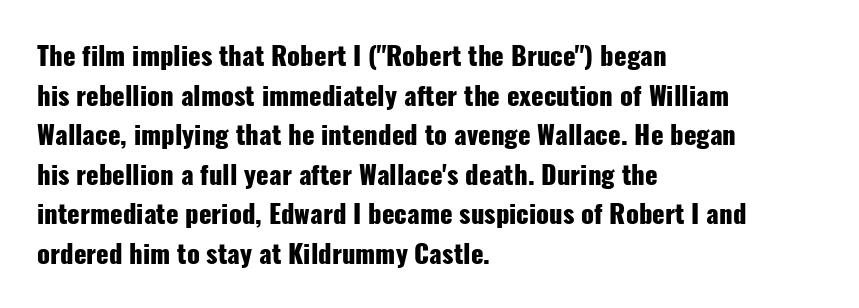
{"italic": "no", "bold": "yes", "underline": "no", "align": "left", "line_spacing": "normal", "line_spacing_ratio": 1.52, "letter_spacing": "normal", "letter_spacing_em": 0.0, "glyph_px": 26}
